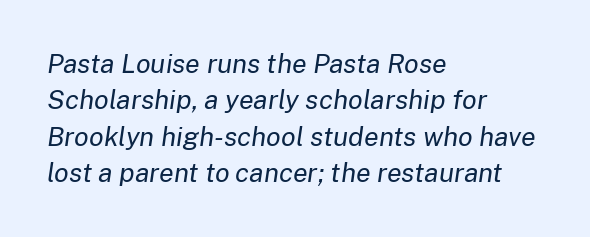
The image shows 27 px text type, italic (leaning right); set left-aligned, normal line spacing (1.35x), normal letter spacing, not underlined.
